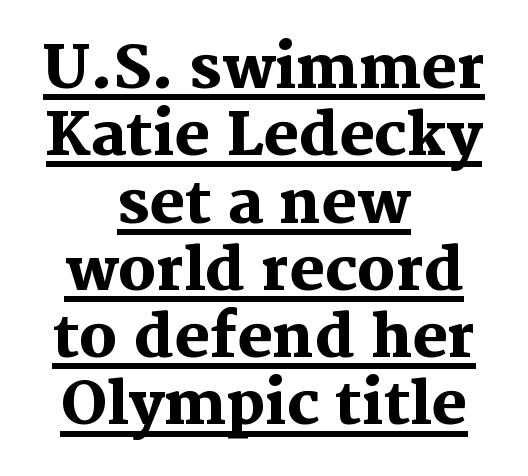
Q: Is the text bold? A: Yes.
Q: Is the text italic (slanted)? A: No, it is upright.
Q: Is the typeface a serif or a sans-serif typeface? A: Serif.
Q: Is the text underlined? A: Yes.
Q: How is the paragraph aligned? A: Centered.
Q: Is the spacing between letters normal or unusually wide? A: Normal.
Q: Is the spacing between lines tight, normal or loose? A: Tight.
Q: Width (condensed, normal, or wide)? A: Normal.
Q: Stroke contrast? A: Medium.
Q: x-height? A: Medium.
Q: Monospaced? A: No.
